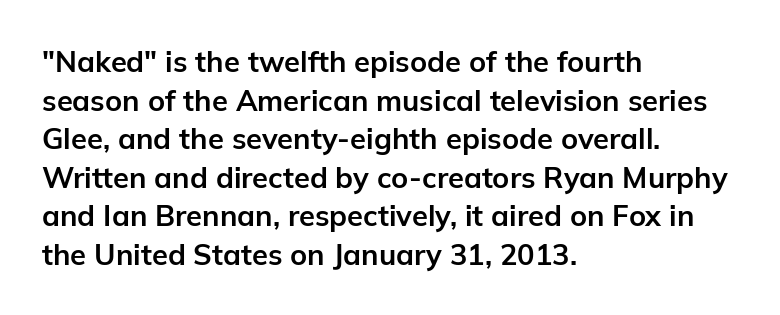
The image shows 29 px bold sans-serif type, upright; set left-aligned, normal line spacing (1.33x), normal letter spacing, not underlined; low stroke contrast and a medium x-height.
